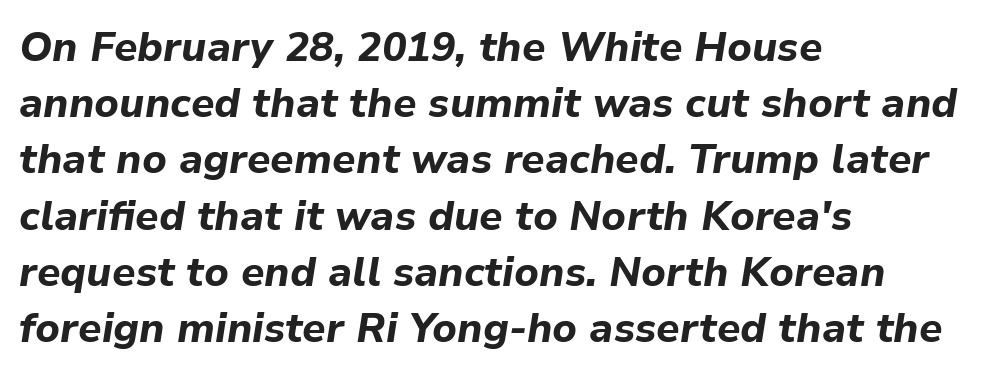
Q: Is the text bold? A: Yes.
Q: Is the text italic (slanted)? A: Yes, it leans right by about 9 degrees.
Q: Is the text underlined? A: No.
Q: How is the paragraph aligned? A: Left-aligned.
Q: Is the spacing between letters normal or unusually wide? A: Normal.
Q: Is the spacing between lines tight, normal or loose? A: Normal.
Q: Width (condensed, normal, or wide)? A: Normal.
Q: Stroke contrast? A: Low.
Q: x-height? A: Medium.
Q: Monospaced? A: No.
